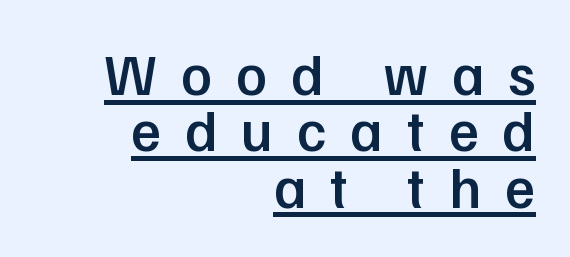
{"serif": "no", "italic": "no", "bold": "semi", "weight": "semibold", "width": "normal", "stroke_contrast": "low", "x_height": "medium", "monospaced": "no", "underline": "yes", "align": "right", "line_spacing": "tight", "line_spacing_ratio": 0.97, "letter_spacing": "wide", "letter_spacing_em": 0.41, "glyph_px": 58}
